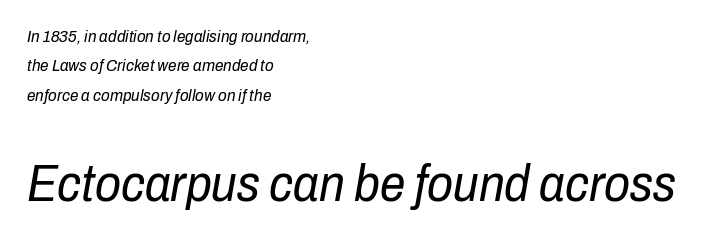
The image shows 51 px regular-weight, condensed type, italic (leaning right); set left-aligned, line spacing 1.73x, normal letter spacing, not underlined; the second (bottom) block is 3.0x larger; low stroke contrast and a medium x-height.
